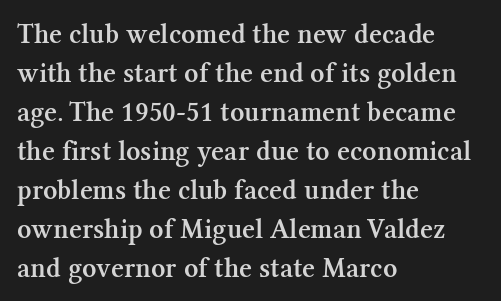
Here the designer chose a conventional face with non-uniform glyph widths. Typeset ragged right — the left edge is the straight one. The line-height multiplier appears to be the usual default. The designer went with a serif here, giving each stem small feet.
